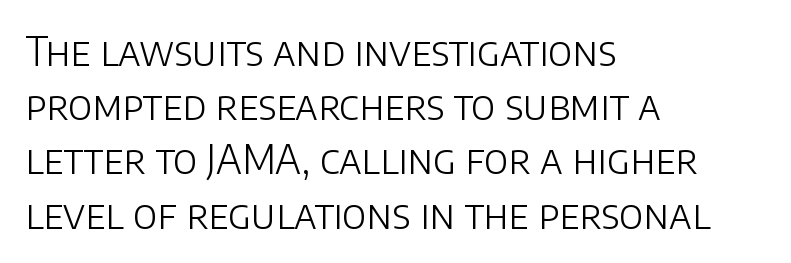
The space between consecutive lines is moderate. In CSS terms this would be text-align: left. Letter spacing: default. Decoration check: the copy has no underline. Looks like regular typesetting: each glyph gets only the width it needs. Is this a heavy cut? Hardly; it is regular or lighter.
